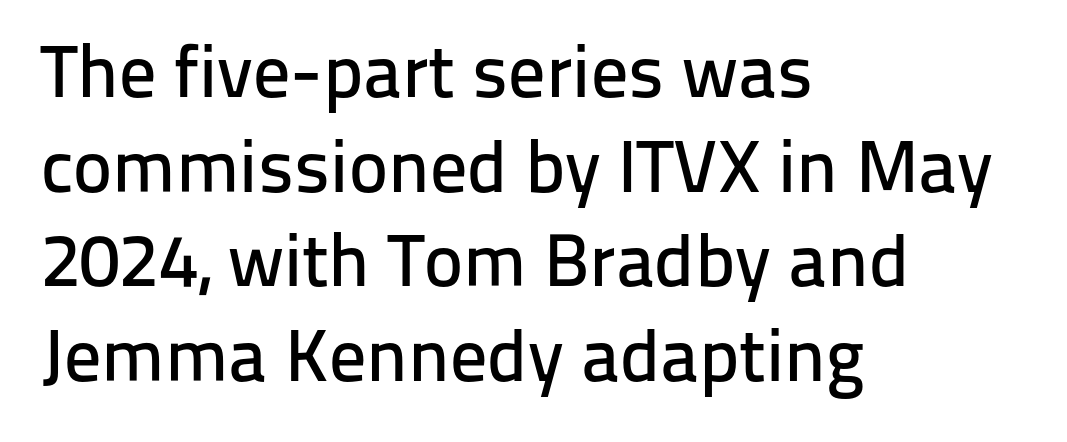
{"serif": "no", "italic": "no", "width": "normal", "stroke_contrast": "low", "x_height": "medium", "monospaced": "no", "underline": "no", "align": "left", "line_spacing": "normal", "line_spacing_ratio": 1.28, "letter_spacing": "normal", "letter_spacing_em": 0.0, "glyph_px": 74}
